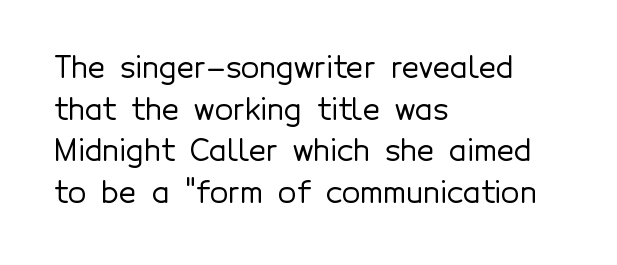
Compared with typical body copy, the letter spacing here is the same. Any mark beneath the type? The region is blank. The letters stand straight up with perfectly vertical stems. Looks like regular typesetting: each glyph gets only the width it needs.
